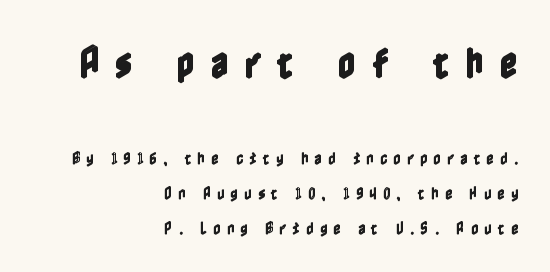
Q: Is the text italic (slanted)? A: No, it is upright.
Q: Is the text underlined? A: No.
Q: How is the paragraph aligned? A: Right-aligned.
Q: Is the spacing between letters normal or unusually wide? A: Unusually wide.
Q: Is the spacing between lines tight, normal or loose? A: Loose.
Q: Which block of text is set in a larger size, the first (top) or the second (bottom)? A: The first (top) one.
Q: Width (condensed, normal, or wide)? A: Condensed.
Q: x-height? A: Medium.
